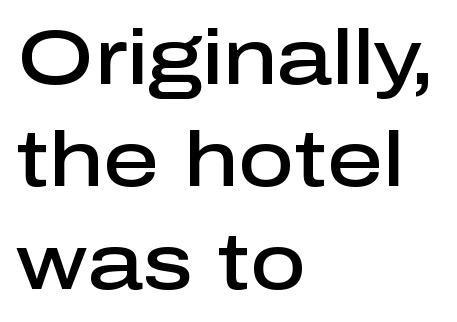
The image shows 77 px semibold sans-serif type, upright; set left-aligned, normal line spacing (1.33x), normal letter spacing, not underlined; low stroke contrast and a medium x-height.
